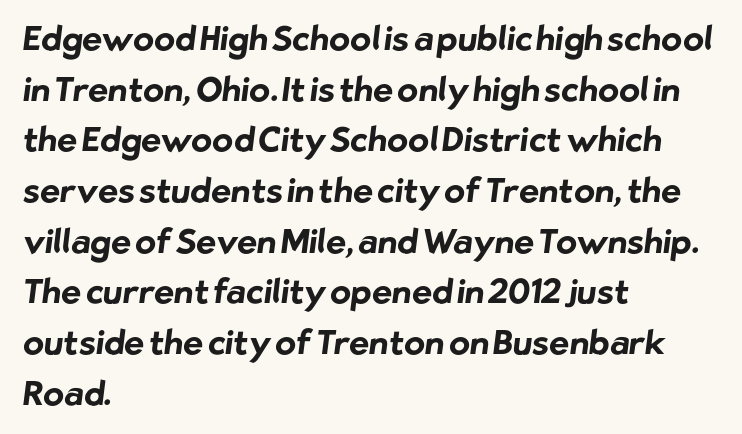
{"serif": "no", "bold": "yes", "weight": "bold", "width": "normal", "stroke_contrast": "low", "x_height": "medium", "monospaced": "no", "underline": "no", "align": "left", "line_spacing": "normal", "line_spacing_ratio": 1.49, "letter_spacing": "normal", "letter_spacing_em": 0.0, "glyph_px": 34}
